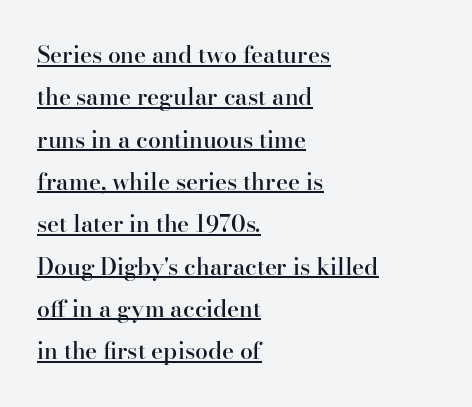
The lettering is marked with a stroke running underneath it. Typeset ragged right — the left edge is the straight one. The rendering uses a semibold face; strokes are thickened but not to full bold. Characters follow at the spacing the type designer built in.
